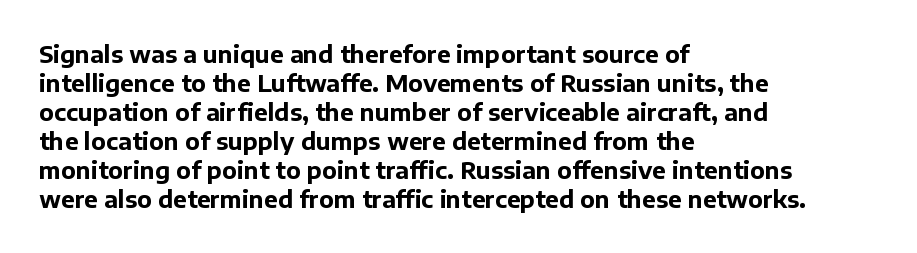
The image shows 23 px bold type, upright; set left-aligned, normal line spacing (1.26x), normal letter spacing, not underlined.
